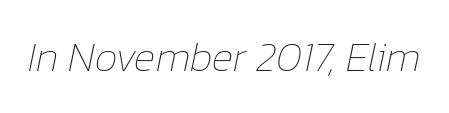
Q: Is the text bold? A: No.
Q: Is the text italic (slanted)? A: Yes, it leans right by about 12 degrees.
Q: Is the text underlined? A: No.
Q: Is the spacing between letters normal or unusually wide? A: Normal.
Q: Width (condensed, normal, or wide)? A: Normal.
Q: Stroke contrast? A: Low.
Q: x-height? A: Medium.
Q: Monospaced? A: No.
